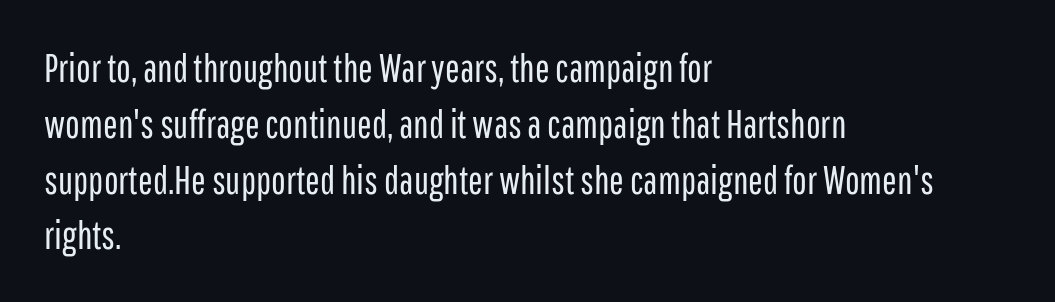
The image shows 39 px regular-weight, condensed sans-serif type, upright; set left-aligned, normal line spacing (1.43x), normal letter spacing, not underlined; low stroke contrast and a medium x-height.
